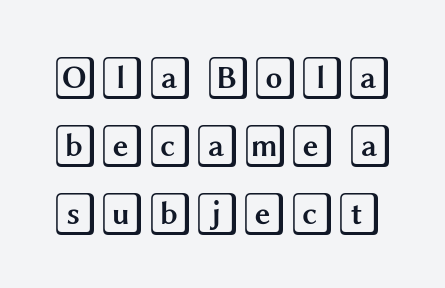
Unmarked baselines from the first word to the last. Every character sits straight up, as roman type does. Successive baselines arrive at the customary interval. The type is set solid horizontally, with unmodified tracking.
